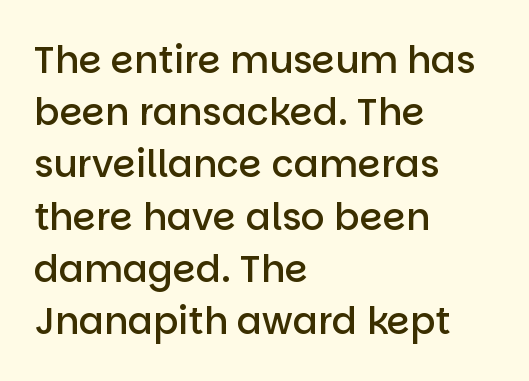
Q: Is the text bold? A: Semi-bold.
Q: Is the text italic (slanted)? A: No, it is upright.
Q: Is the typeface a serif or a sans-serif typeface? A: Sans-serif.
Q: Is the text underlined? A: No.
Q: How is the paragraph aligned? A: Left-aligned.
Q: Is the spacing between letters normal or unusually wide? A: Normal.
Q: Is the spacing between lines tight, normal or loose? A: Normal.
Q: Width (condensed, normal, or wide)? A: Normal.
Q: Stroke contrast? A: Low.
Q: x-height? A: Large.
Q: Monospaced? A: No.
